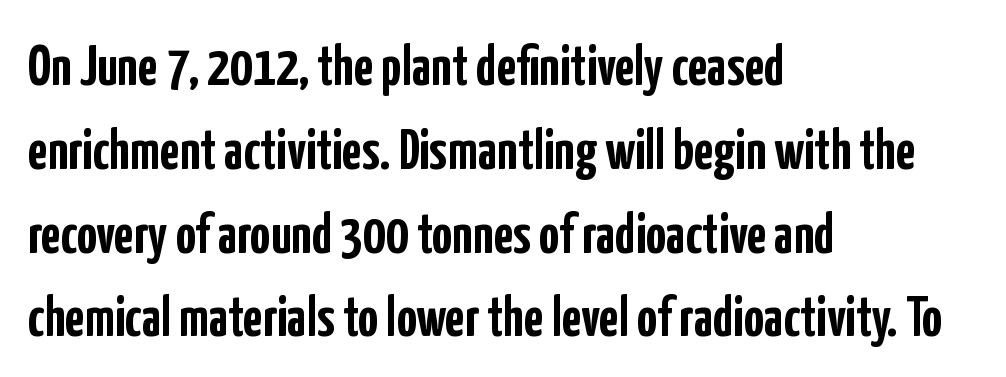
Italic? Not at all — the glyphs are vertical. Regarding leading, the lines here are spaced in the standard way. Note the varied advance widths — an 'i' is clearly narrower than an 'm'. Thick stems and heavy bowls — unmistakably bold. The foot of each line stays bare and open. The rendering shows plain stroke endings on the letterforms — a sans-serif design.
